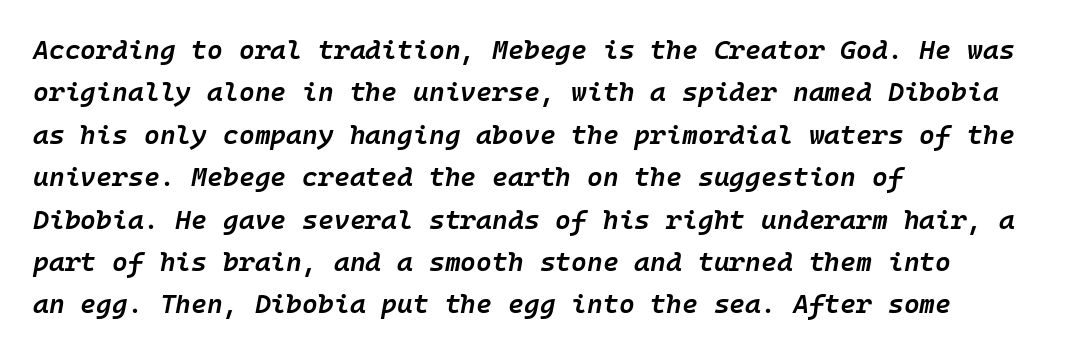
The characters look somewhat weighty, a semibold short of true bold. The zone under the glyphs is completely vacant. In CSS terms this would be text-align: left. Slanted lettering throughout. The rendering uses a moderate line-height, typical for paragraphs. The gaps between neighbouring characters are ordinary and unremarkable.
